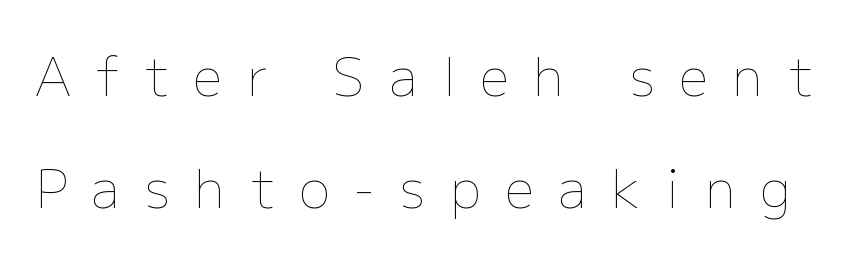
The image shows 52 px thin type, upright; set loose line spacing (2.15x), unusually wide letter spacing (+0.48 em), not underlined; low stroke contrast and a medium x-height.
